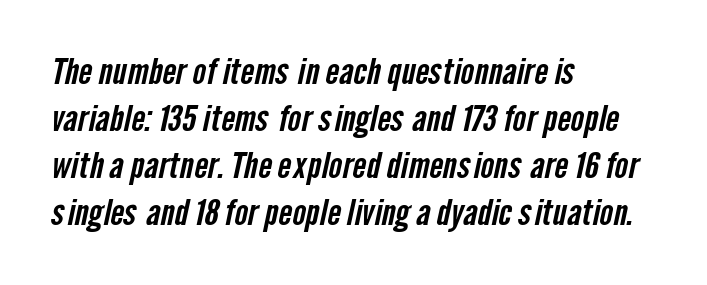
The image shows 36 px condensed sans-serif type; set left-aligned, normal line spacing (1.31x), normal letter spacing, not underlined; low stroke contrast and a medium x-height.
